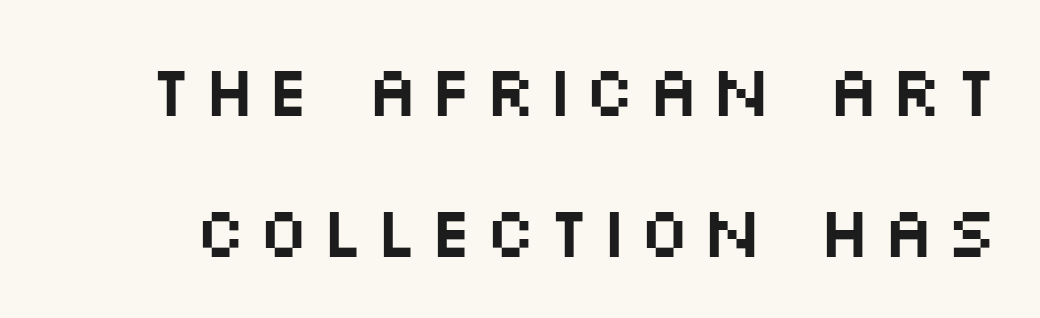
The image shows 71 px wide sans-serif type, upright; set loose line spacing (1.99x), not underlined; medium stroke contrast and a large x-height.
